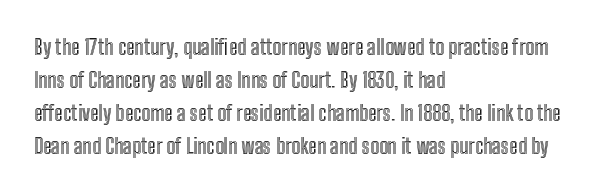
The image shows 21 px text type, upright; set left-aligned, normal line spacing (1.57x), normal letter spacing, not underlined.
